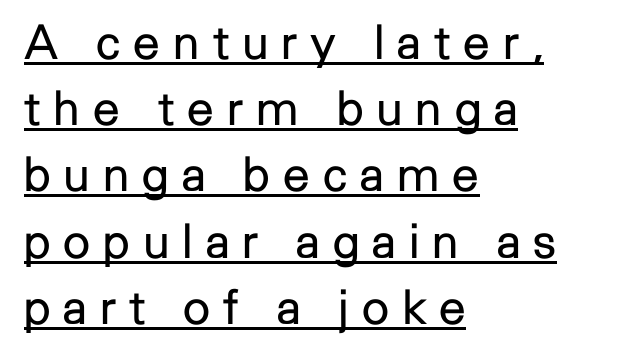
The rendering uses natural spacing where letterforms have individual widths. Counters stay open thanks to moderate or lighter strokes. The passage is arranged the way most books set body copy — flush left. Designer's note — italics off, roman on.
